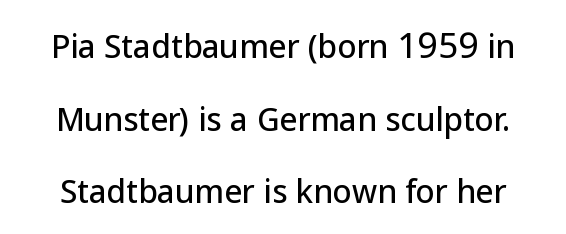
{"serif": "no", "italic": "no", "width": "normal", "stroke_contrast": "low", "x_height": "medium", "monospaced": "no", "underline": "no", "line_spacing": "loose", "line_spacing_ratio": 2.34, "letter_spacing": "normal", "letter_spacing_em": 0.0, "glyph_px": 31}
